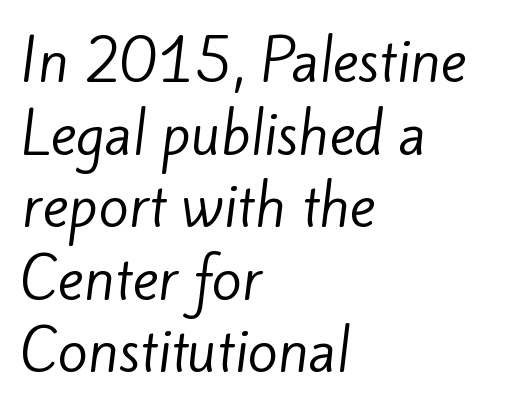
{"serif": "no", "bold": "no", "weight": "regular", "width": "normal", "stroke_contrast": "low", "x_height": "small", "monospaced": "no", "underline": "no", "align": "left", "line_spacing": "normal", "line_spacing_ratio": 1.32, "letter_spacing": "normal", "letter_spacing_em": 0.0, "glyph_px": 55}
